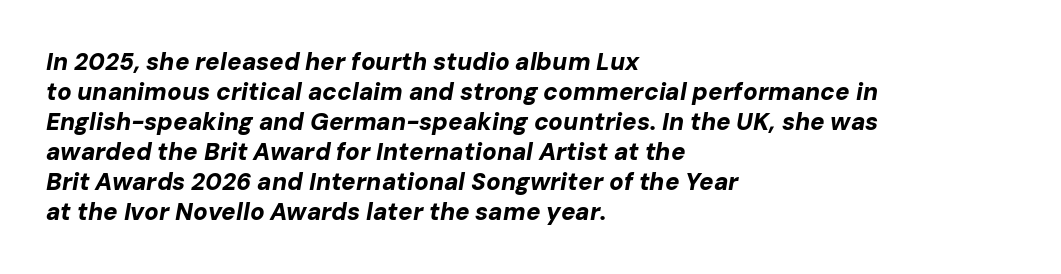
The image shows 24 px bold type, italic (leaning right); set left-aligned, normal line spacing (1.25x), normal letter spacing, not underlined.
